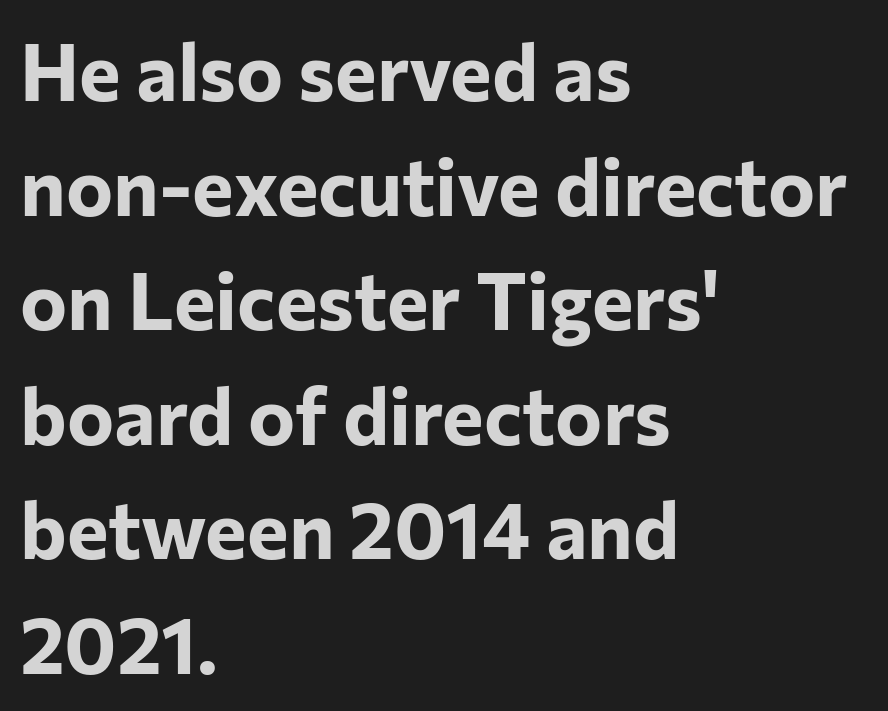
Leftover space on each line is placed entirely after the last word. This sample has the flowing, uneven cadence of proportional lettering. The space between consecutive lines is moderate. Glance below the letters and you will spot only blank space.
